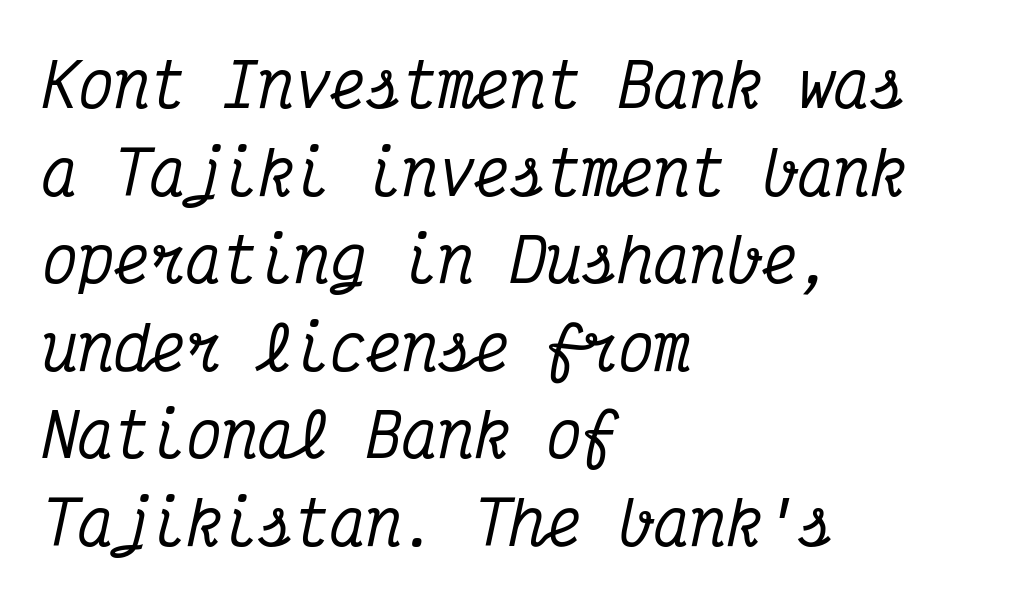
A typesetter would label this face a serif. A typesetter would call this monospace, since all characters share one set width. Interline gaps are of average width in this sample. The passage shown is not underscored anywhere.
